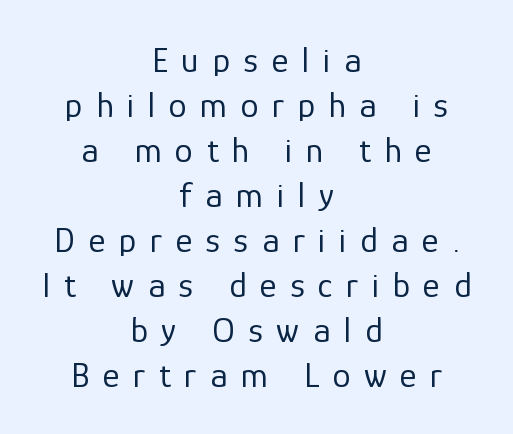
{"serif": "no", "italic": "no", "bold": "no", "weight": "regular", "width": "normal", "stroke_contrast": "low", "x_height": "medium", "monospaced": "no", "underline": "no", "align": "center", "line_spacing": "normal", "line_spacing_ratio": 1.25, "letter_spacing": "wide", "letter_spacing_em": 0.38, "glyph_px": 36}
